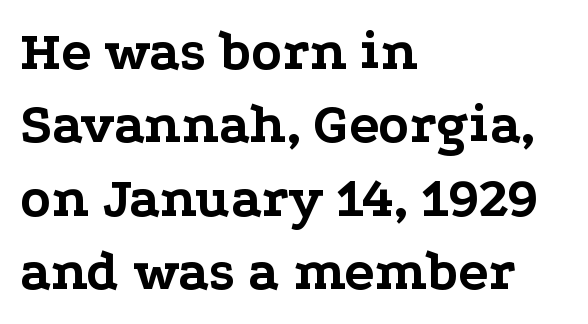
Q: Is the text bold? A: Yes.
Q: Is the text italic (slanted)? A: No, it is upright.
Q: Is the typeface a serif or a sans-serif typeface? A: Serif.
Q: Is the text underlined? A: No.
Q: How is the paragraph aligned? A: Left-aligned.
Q: Is the spacing between letters normal or unusually wide? A: Normal.
Q: Is the spacing between lines tight, normal or loose? A: Normal.
Q: Width (condensed, normal, or wide)? A: Wide.
Q: Stroke contrast? A: Low.
Q: x-height? A: Medium.
Q: Monospaced? A: No.
